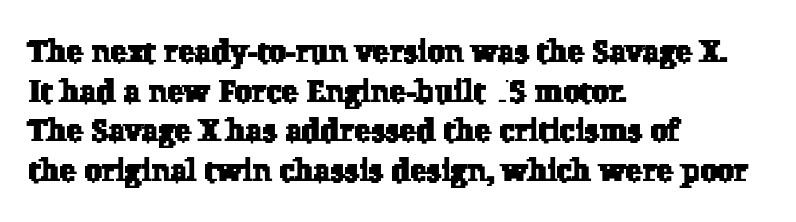
The rag falls on the right side of this text block. One glance says typical: line gaps are just what's usual. Bare-footed words on every line. Nobody touched the tracking dial on this one.
